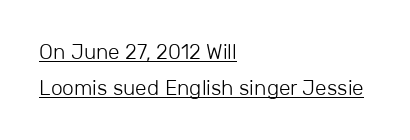
Somebody hit Ctrl+U on this one — the words are underlined. The rag falls on the right side of this text block. No heavy texture on the line: the type isn't bold. The rendering keeps characters at their native spacing. The lettering stays uniformly vertical, giving the passage a roman look.
